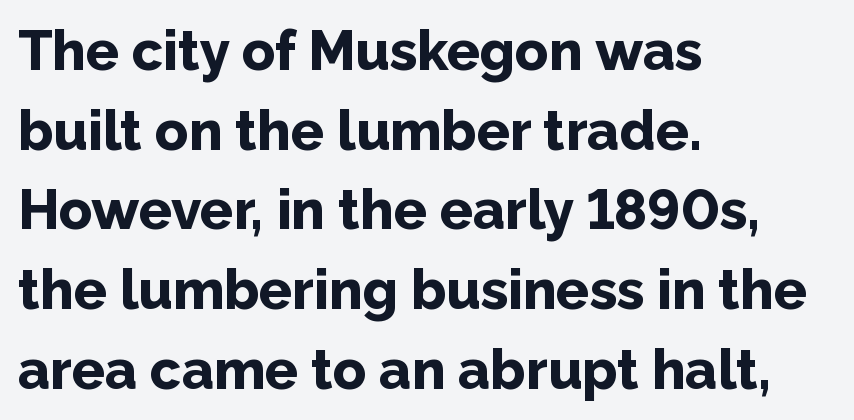
The image shows 55 px bold sans-serif type, upright; set left-aligned, normal line spacing (1.45x), normal letter spacing, not underlined; low stroke contrast and a medium x-height.
